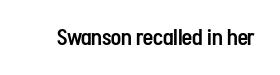
There is no visible air inserted between adjacent glyphs. The characters look somewhat weighty, a semibold short of true bold. Check the space under the baseline: it is left empty. Ascenders rise straight up at ninety degrees.
